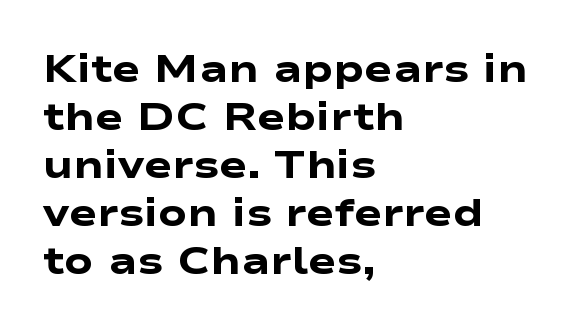
The image shows 38 px heavy, wide sans-serif type; set left-aligned, normal line spacing (1.26x), normal letter spacing, not underlined; low stroke contrast and a medium x-height.
